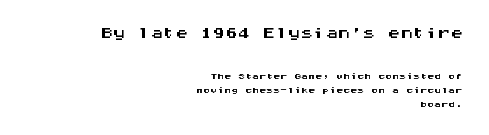
{"italic": "no", "underline": "no", "align": "right", "line_spacing": "tight", "line_spacing_ratio": 1.0, "letter_spacing": "normal", "letter_spacing_em": 0.0, "larger_block": "first", "size_ratio": 1.79, "glyph_px": 25}
